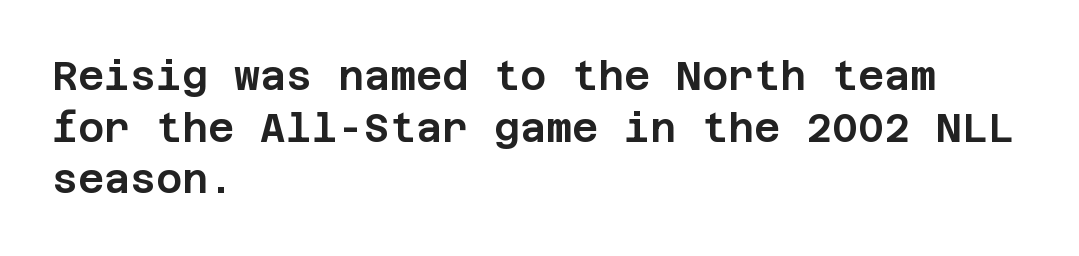
Letterform terminals end flat and unadorned throughout the passage. Vertically, the passage feels balanced, rows spaced as you'd expect. How are the letters spaced? Ordinarily, with no added tracking. Just letters on the line, the space beneath them empty. The rag falls on the right side of this text block. Every character sits straight up, as roman type does.
